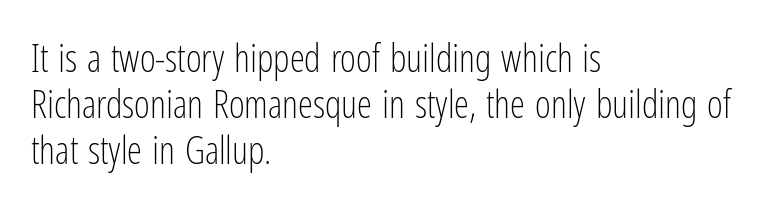
Q: Is the text bold? A: No.
Q: Is the text italic (slanted)? A: No, it is upright.
Q: Is the typeface a serif or a sans-serif typeface? A: Sans-serif.
Q: Is the text underlined? A: No.
Q: How is the paragraph aligned? A: Left-aligned.
Q: Is the spacing between letters normal or unusually wide? A: Normal.
Q: Width (condensed, normal, or wide)? A: Condensed.
Q: Stroke contrast? A: Low.
Q: x-height? A: Medium.
Q: Monospaced? A: No.
